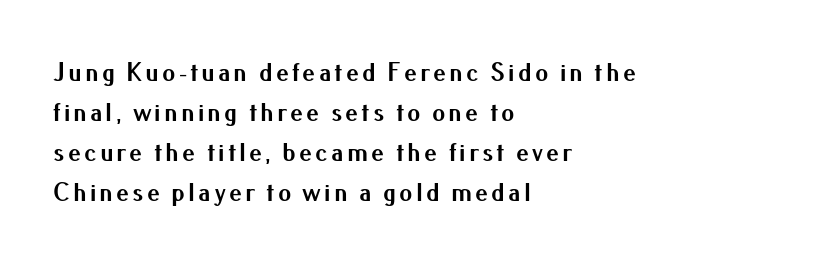
{"italic": "no", "bold": "yes", "underline": "no", "align": "left", "line_spacing": "normal", "line_spacing_ratio": 1.54, "glyph_px": 26}
